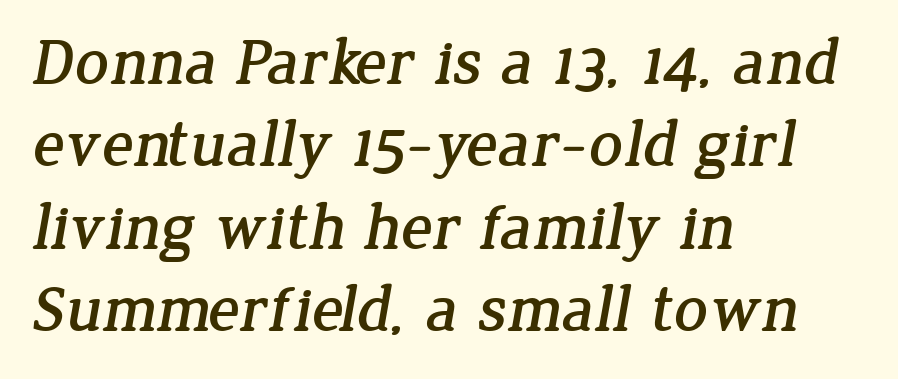
Glance below the letters and you will spot only blank space. The text was rendered using a seriffed face with decorative stroke endings. Look at the tracking — it's just the regular setting, nothing added. The lines in this sample share a left origin and differ only in where they stop. These lines are rendered in a variable-pitch font.
